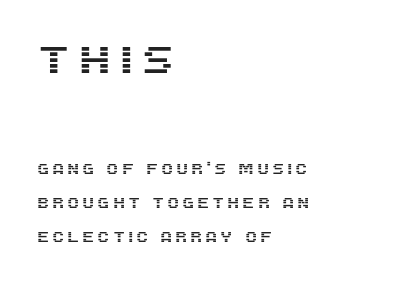
The image shows 38 px sans-serif type, upright; set left-aligned, loose line spacing (2.44x), unusually wide letter spacing (+0.2 em), not underlined; the first (top) block is 2.71x larger; medium stroke contrast and a large x-height.
